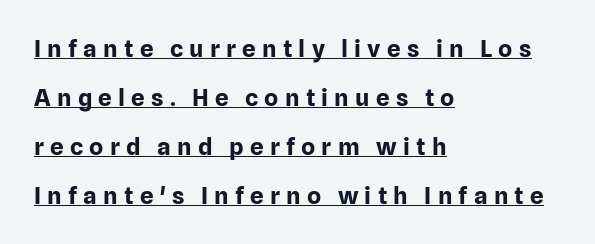
Q: Is the text bold? A: Yes.
Q: Is the text italic (slanted)? A: No, it is upright.
Q: Is the text underlined? A: Yes.
Q: How is the paragraph aligned? A: Left-aligned.
Q: Is the spacing between letters normal or unusually wide? A: Unusually wide.
Q: Is the spacing between lines tight, normal or loose? A: Loose.
